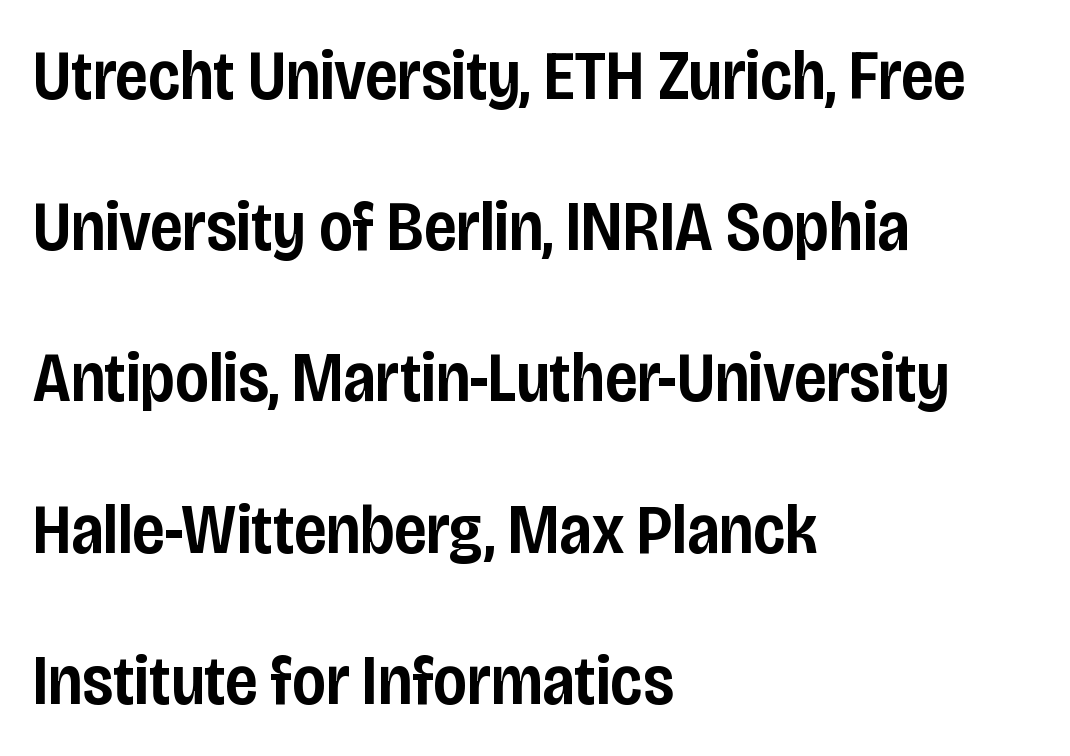
{"serif": "no", "italic": "no", "bold": "semi", "weight": "semibold", "width": "condensed", "stroke_contrast": "low", "x_height": "large", "monospaced": "no", "underline": "no", "align": "left", "line_spacing": "loose", "line_spacing_ratio": 2.16, "letter_spacing": "normal", "letter_spacing_em": 0.0, "glyph_px": 70}
